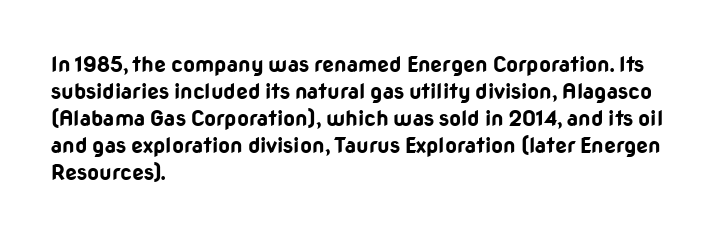
Q: Is the text bold? A: Yes.
Q: Is the text italic (slanted)? A: No, it is upright.
Q: Is the text underlined? A: No.
Q: How is the paragraph aligned? A: Left-aligned.
Q: Is the spacing between letters normal or unusually wide? A: Normal.
Q: Is the spacing between lines tight, normal or loose? A: Normal.
